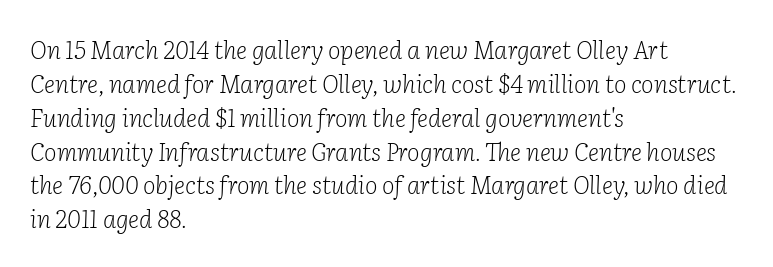
These lines were composed using italics. Only glyphs here, with clear space below each row. The line texture is even and compact thanks to regular tracking. Does the leading feel generous? No, just average.
